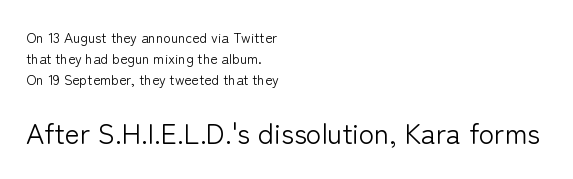
Q: Is the text bold? A: No.
Q: Is the text italic (slanted)? A: No, it is upright.
Q: Is the typeface a serif or a sans-serif typeface? A: Sans-serif.
Q: Is the text underlined? A: No.
Q: How is the paragraph aligned? A: Left-aligned.
Q: Is the spacing between letters normal or unusually wide? A: Normal.
Q: Is the spacing between lines tight, normal or loose? A: Normal.
Q: Which block of text is set in a larger size, the first (top) or the second (bottom)? A: The second (bottom) one.
Q: Width (condensed, normal, or wide)? A: Normal.
Q: Stroke contrast? A: Low.
Q: x-height? A: Medium.
Q: Monospaced? A: No.
